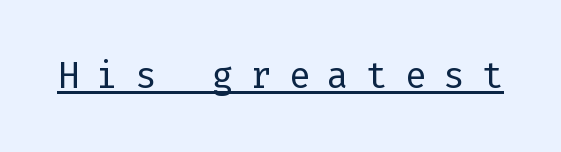
Quick note: underline on. Vertical stems look standard width or narrower in stroke. Words appear elongated and porous because spacing is wide. Notice how the stems are strictly vertical — no italics here.
